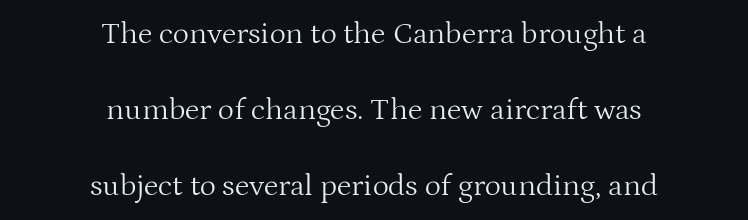
Q: Is the text bold? A: No.
Q: Is the text italic (slanted)? A: No, it is upright.
Q: Is the typeface a serif or a sans-serif typeface? A: Serif.
Q: Is the text underlined? A: No.
Q: How is the paragraph aligned? A: Centered.
Q: Is the spacing between letters normal or unusually wide? A: Normal.
Q: Is the spacing between lines tight, normal or loose? A: Loose.
Q: Width (condensed, normal, or wide)? A: Normal.
Q: Stroke contrast? A: Medium.
Q: x-height? A: Medium.
Q: Monospaced? A: No.
